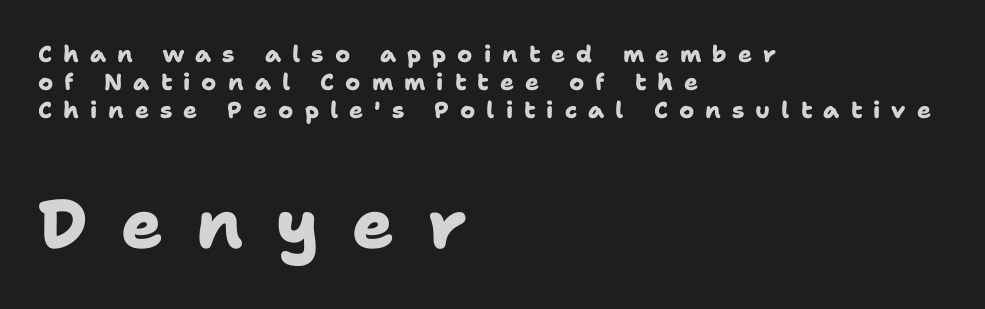
Compared with a centered layout, this one pins lines to the left instead. The rendering uses a bold face; every stroke is thick and dark. Each word looks stretched out because of the extra space between its letters. The emphasis by scale lands on block number two, below. The passage shown is typeset with a sans-serif family.
